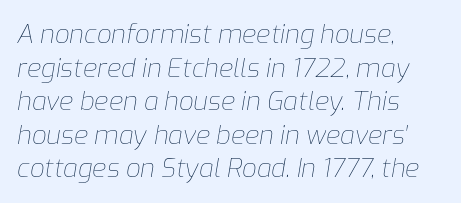
Baseline-to-baseline distance is the conventional proportion of letter height. The ragged edge is on the right, which tells us the setting is flush left. Compared with typical body copy, the letter spacing here is the same. Nothing heavy about these letters — not bold at all.
